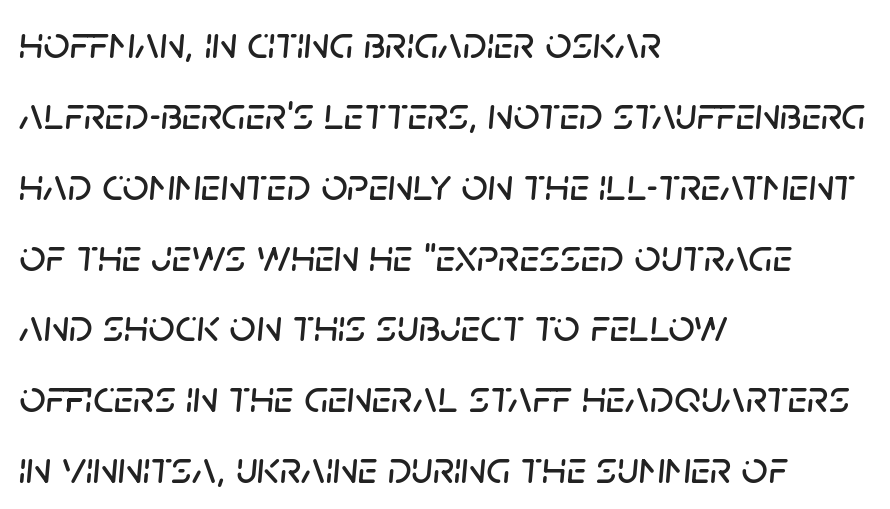
{"italic": "yes", "lean": "right", "slant_degrees": 5, "width": "normal", "stroke_contrast": "low", "x_height": "large", "monospaced": "no", "underline": "no", "align": "left", "line_spacing": "normal", "line_spacing_ratio": 1.54, "letter_spacing": "normal", "letter_spacing_em": 0.0, "glyph_px": 46}
